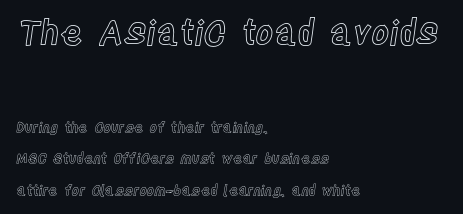
Q: Is the text italic (slanted)? A: Yes.
Q: Is the text underlined? A: No.
Q: How is the paragraph aligned? A: Left-aligned.
Q: Is the spacing between letters normal or unusually wide? A: Normal.
Q: Is the spacing between lines tight, normal or loose? A: Loose.
Q: Which block of text is set in a larger size, the first (top) or the second (bottom)? A: The first (top) one.
Q: Width (condensed, normal, or wide)? A: Condensed.
Q: x-height? A: Large.
Q: Monospaced? A: No.
